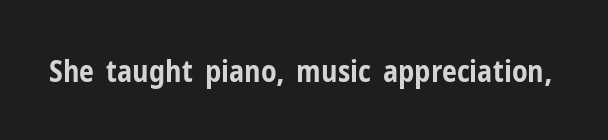
Q: Is the text bold? A: Yes.
Q: Is the text italic (slanted)? A: No, it is upright.
Q: Is the typeface a serif or a sans-serif typeface? A: Sans-serif.
Q: Is the text underlined? A: No.
Q: Is the spacing between letters normal or unusually wide? A: Normal.
Q: Width (condensed, normal, or wide)? A: Condensed.
Q: Stroke contrast? A: Low.
Q: x-height? A: Medium.
Q: Monospaced? A: No.
